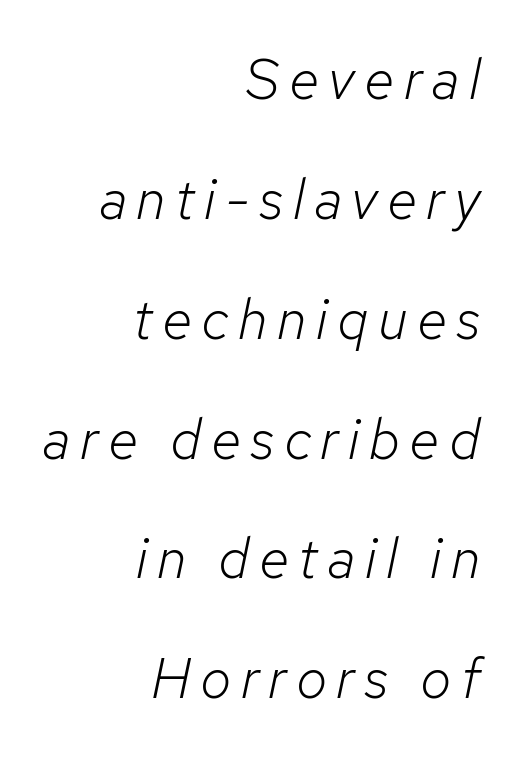
{"italic": "yes", "lean": "right", "slant_degrees": 12, "bold": "no", "weight": "light", "width": "normal", "stroke_contrast": "low", "x_height": "medium", "monospaced": "no", "underline": "no", "align": "right", "line_spacing": "loose", "line_spacing_ratio": 2.14, "glyph_px": 56}
